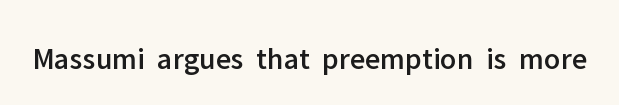
Italic? Not at all — the glyphs are vertical. Descender tails drop into unmarked territory. The glyphs in this specimen are sans serif. Spacing between characters is what you'd get straight out of the box.
